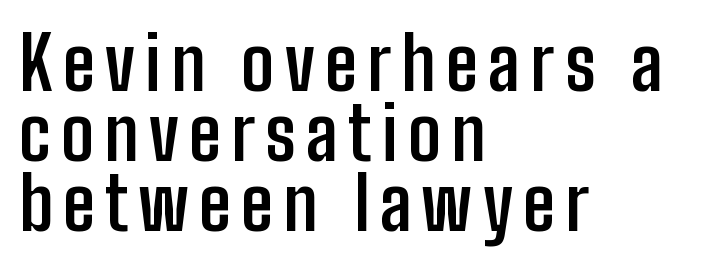
Q: Is the text bold? A: Yes.
Q: Is the text italic (slanted)? A: No, it is upright.
Q: Is the typeface a serif or a sans-serif typeface? A: Sans-serif.
Q: Is the text underlined? A: No.
Q: How is the paragraph aligned? A: Left-aligned.
Q: Is the spacing between lines tight, normal or loose? A: Tight.
Q: Width (condensed, normal, or wide)? A: Condensed.
Q: Stroke contrast? A: Low.
Q: x-height? A: Medium.
Q: Monospaced? A: No.
